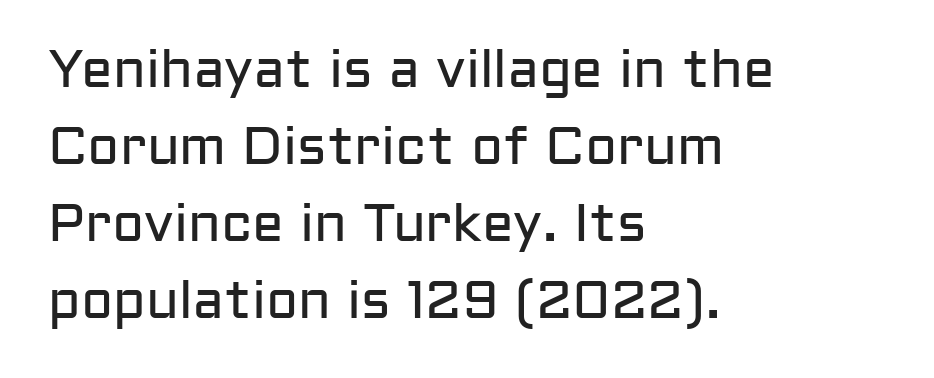
Q: Is the text bold? A: No.
Q: Is the text italic (slanted)? A: No, it is upright.
Q: Is the typeface a serif or a sans-serif typeface? A: Sans-serif.
Q: Is the text underlined? A: No.
Q: How is the paragraph aligned? A: Left-aligned.
Q: Is the spacing between letters normal or unusually wide? A: Normal.
Q: Is the spacing between lines tight, normal or loose? A: Normal.
Q: Width (condensed, normal, or wide)? A: Normal.
Q: Stroke contrast? A: Low.
Q: x-height? A: Medium.
Q: Monospaced? A: No.
